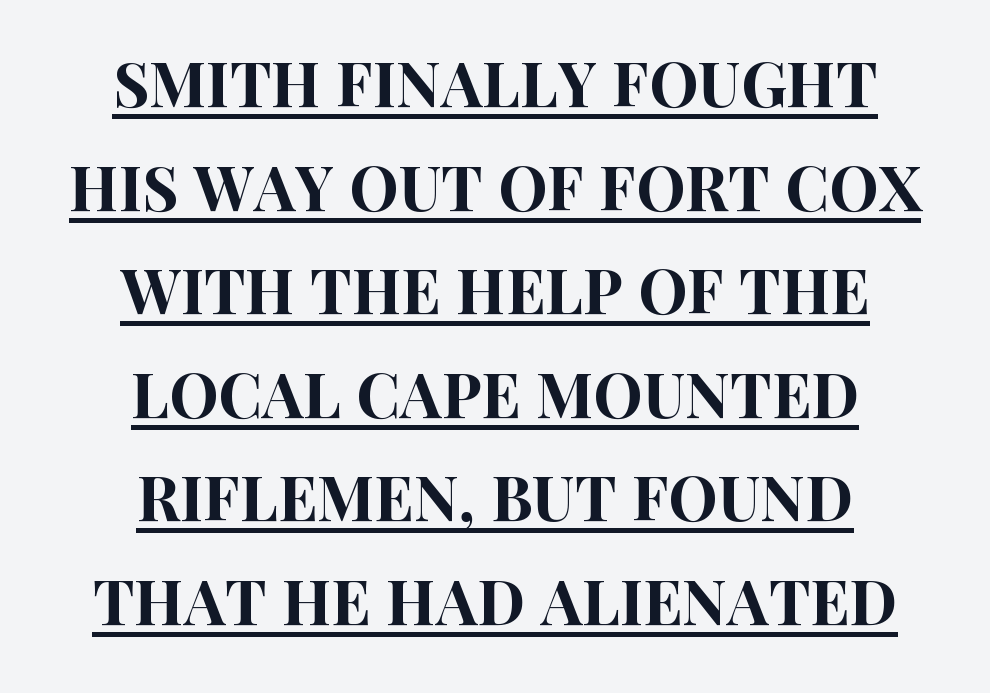
The image shows 62 px condensed sans-serif type, upright; set centered, normal line spacing (1.67x), normal letter spacing, underlined; high stroke contrast and a large x-height.
